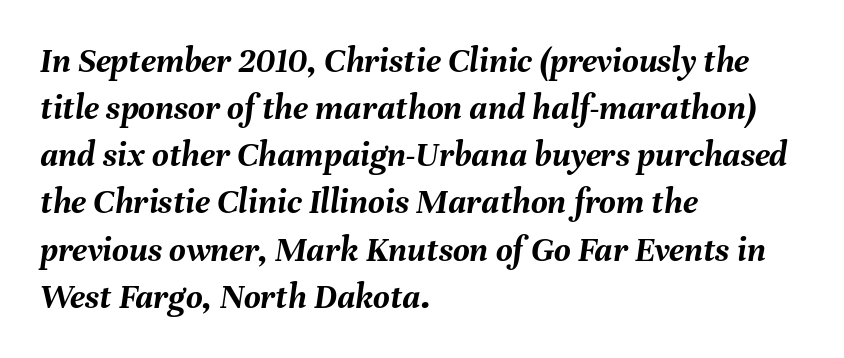
Q: Is the text bold? A: Yes.
Q: Is the text italic (slanted)? A: Yes, it leans right by about 8 degrees.
Q: Is the text underlined? A: No.
Q: How is the paragraph aligned? A: Left-aligned.
Q: Is the spacing between letters normal or unusually wide? A: Normal.
Q: Is the spacing between lines tight, normal or loose? A: Normal.
Q: Width (condensed, normal, or wide)? A: Normal.
Q: Stroke contrast? A: Medium.
Q: x-height? A: Medium.
Q: Monospaced? A: No.
